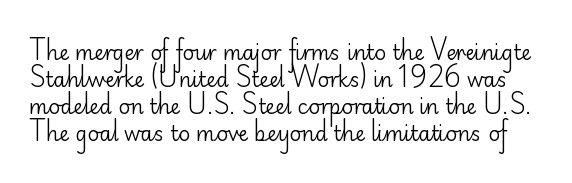
Anything drawn beneath the words? Only blank space. How are the letters spaced? Ordinarily, with no added tracking. No extra ink here — the face is not bold. Summary of vertical rhythm: regular, with standard interline spacing. The letters stand upright; this is a roman face.
